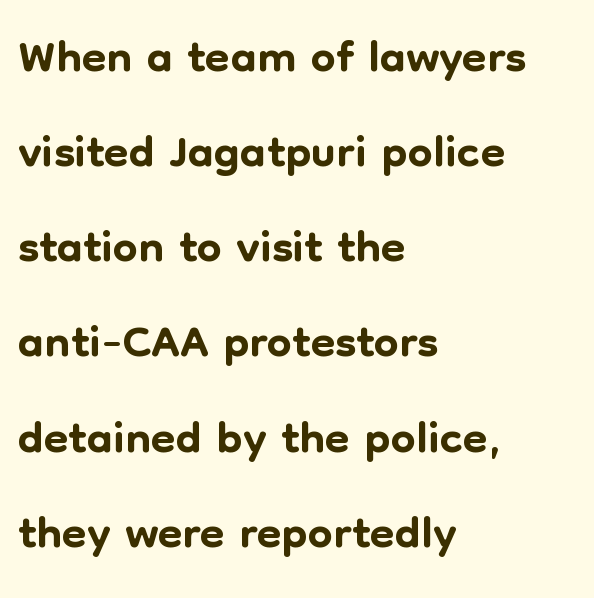
{"serif": "no", "italic": "no", "width": "normal", "stroke_contrast": "low", "x_height": "medium", "monospaced": "no", "underline": "no", "align": "left", "line_spacing": "normal", "line_spacing_ratio": 1.34, "letter_spacing": "normal", "letter_spacing_em": 0.0, "glyph_px": 71}
